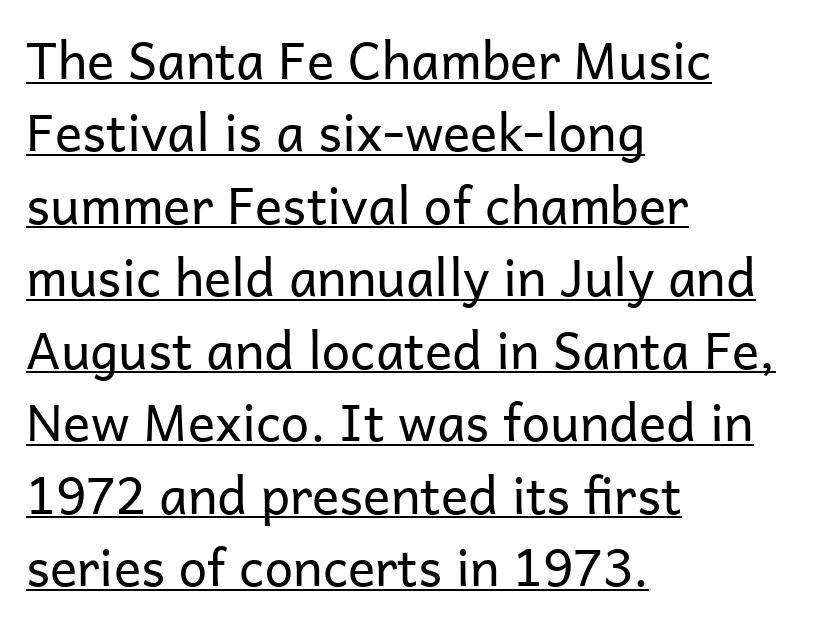
{"serif": "no", "italic": "no", "bold": "no", "weight": "regular", "width": "normal", "stroke_contrast": "low", "x_height": "medium", "monospaced": "no", "underline": "yes", "align": "left", "line_spacing": "normal", "line_spacing_ratio": 1.42, "letter_spacing": "normal", "letter_spacing_em": 0.0, "glyph_px": 51}
